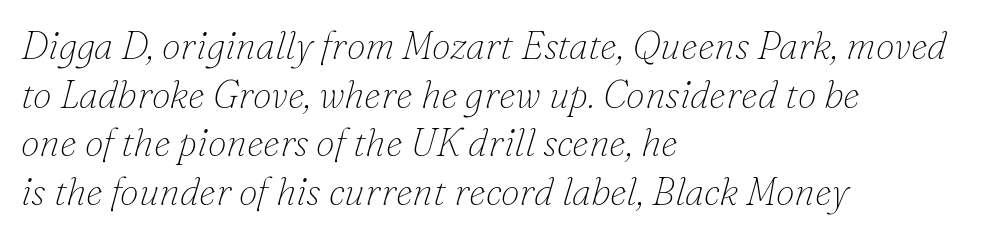
The image shows 38 px thin serif type, italic (leaning right); set left-aligned, normal line spacing (1.28x), normal letter spacing, not underlined; low stroke contrast and a small x-height.
